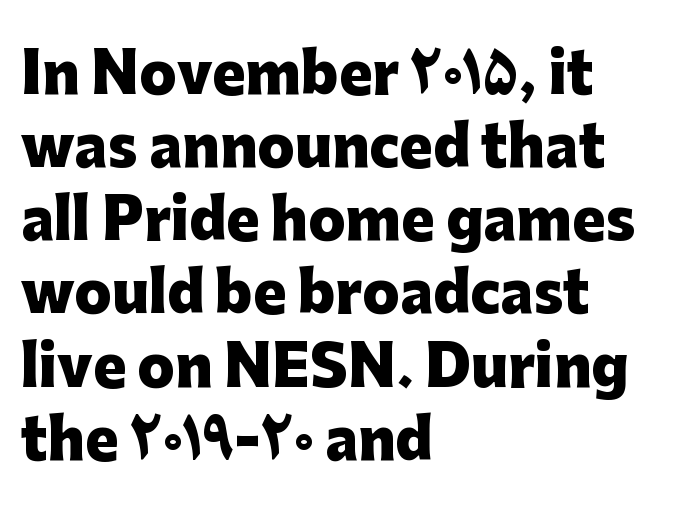
{"serif": "no", "italic": "no", "bold": "yes", "weight": "heavy", "width": "normal", "stroke_contrast": "low", "x_height": "medium", "monospaced": "no", "underline": "no", "align": "left", "line_spacing": "normal", "line_spacing_ratio": 1.33, "letter_spacing": "normal", "letter_spacing_em": 0.0, "glyph_px": 55}
